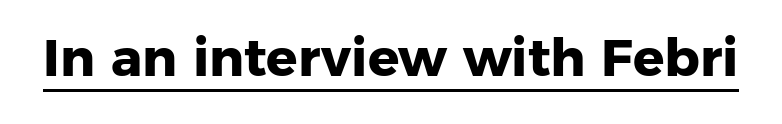
Q: Is the text bold? A: Yes.
Q: Is the typeface a serif or a sans-serif typeface? A: Sans-serif.
Q: Is the text underlined? A: Yes.
Q: Is the spacing between letters normal or unusually wide? A: Normal.
Q: Width (condensed, normal, or wide)? A: Normal.
Q: Stroke contrast? A: Low.
Q: x-height? A: Medium.
Q: Monospaced? A: No.
